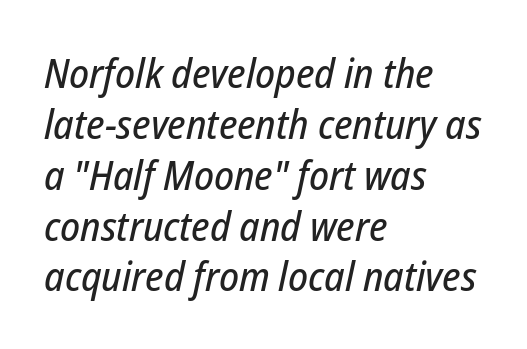
Observe the lean: these are italic letterforms. This sample is left-justified, so line endings fall wherever the words run out. You could not count columns in this text — the font is proportionally spaced. No extra tracking has been applied to these lines. The specimen omits any rule beneath the text block's lines.
